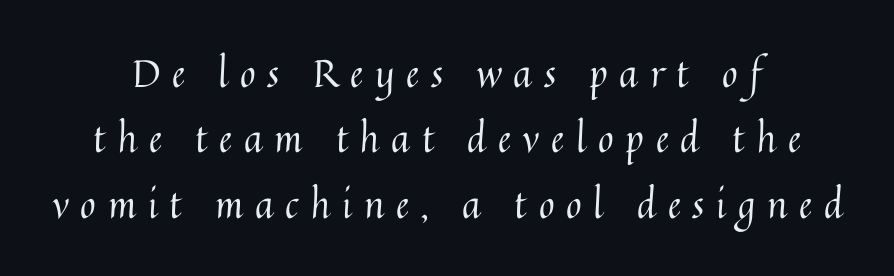
The image shows 38 px regular-weight type; set centered, line spacing 1.72x, unusually wide letter spacing (+0.31 em), not underlined; medium stroke contrast and a medium x-height.
